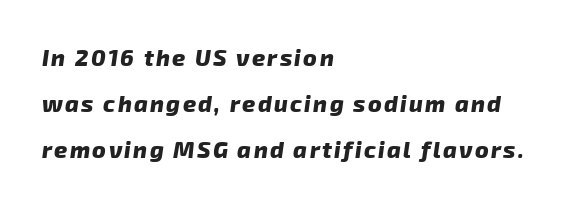
The image shows 23 px bold type; set left-aligned, loose line spacing (1.99x), not underlined.
